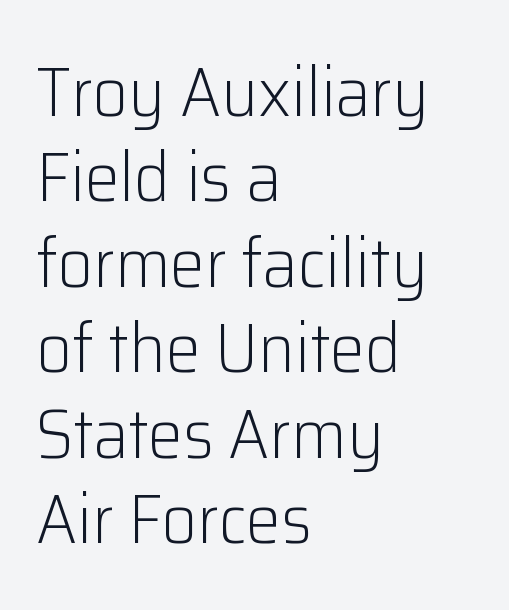
Q: Is the text bold? A: No.
Q: Is the text italic (slanted)? A: No, it is upright.
Q: Is the typeface a serif or a sans-serif typeface? A: Sans-serif.
Q: Is the text underlined? A: No.
Q: How is the paragraph aligned? A: Left-aligned.
Q: Is the spacing between letters normal or unusually wide? A: Normal.
Q: Width (condensed, normal, or wide)? A: Normal.
Q: Stroke contrast? A: Low.
Q: x-height? A: Medium.
Q: Monospaced? A: No.
